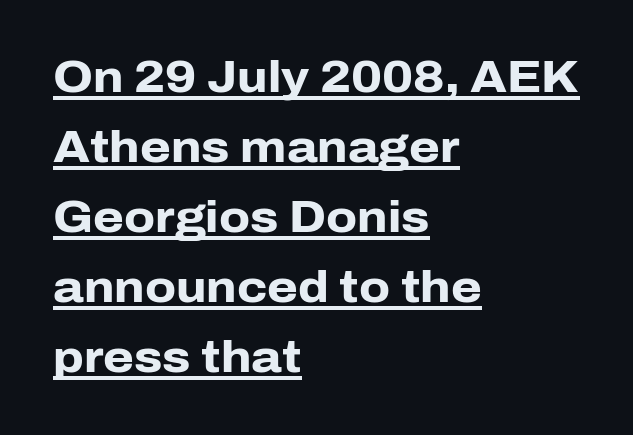
Q: Is the text bold? A: Yes.
Q: Is the text italic (slanted)? A: No, it is upright.
Q: Is the typeface a serif or a sans-serif typeface? A: Sans-serif.
Q: Is the text underlined? A: Yes.
Q: How is the paragraph aligned? A: Left-aligned.
Q: Is the spacing between letters normal or unusually wide? A: Normal.
Q: Is the spacing between lines tight, normal or loose? A: Normal.
Q: Width (condensed, normal, or wide)? A: Normal.
Q: Stroke contrast? A: Low.
Q: x-height? A: Medium.
Q: Monospaced? A: No.
